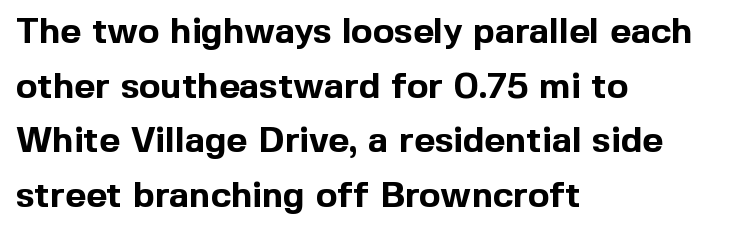
The image shows 36 px bold sans-serif type, upright; set left-aligned, normal line spacing (1.52x), normal letter spacing, not underlined; a medium x-height.
